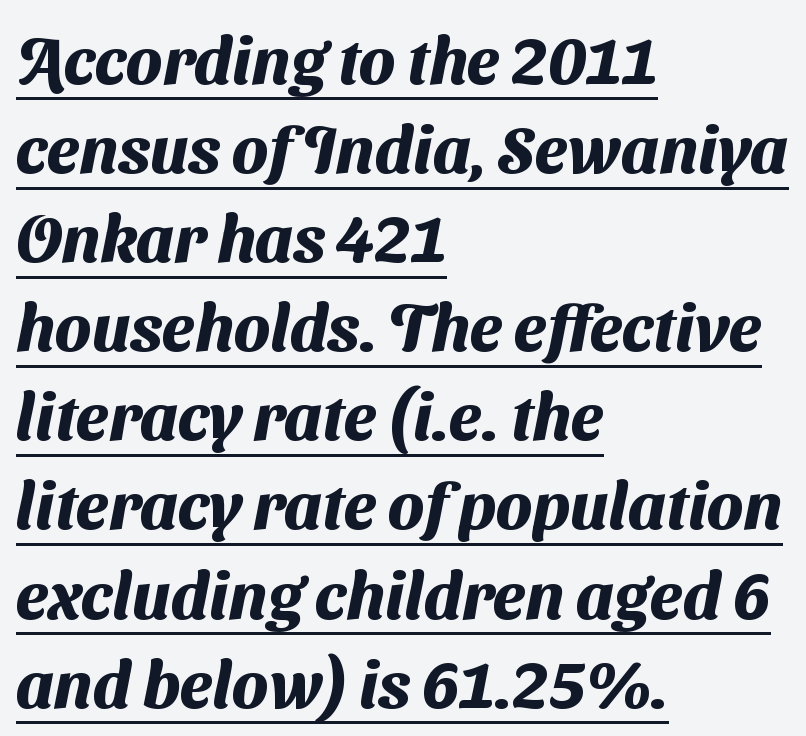
The image shows 66 px heavy sans-serif type; set left-aligned, normal line spacing (1.35x), normal letter spacing, underlined; medium stroke contrast and a medium x-height.
